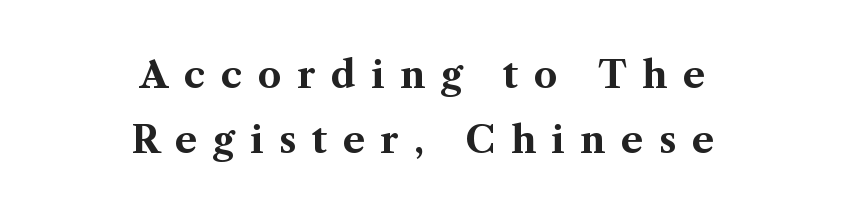
The image shows 37 px bold serif type, upright; set centered, line spacing 1.77x, unusually wide letter spacing (+0.42 em), not underlined; medium stroke contrast and a medium x-height.
